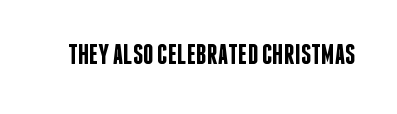
{"serif": "no", "italic": "no", "bold": "semi", "weight": "semibold", "width": "condensed", "stroke_contrast": "low", "x_height": "large", "monospaced": "no", "underline": "no", "letter_spacing": "normal", "letter_spacing_em": 0.0, "glyph_px": 29}
